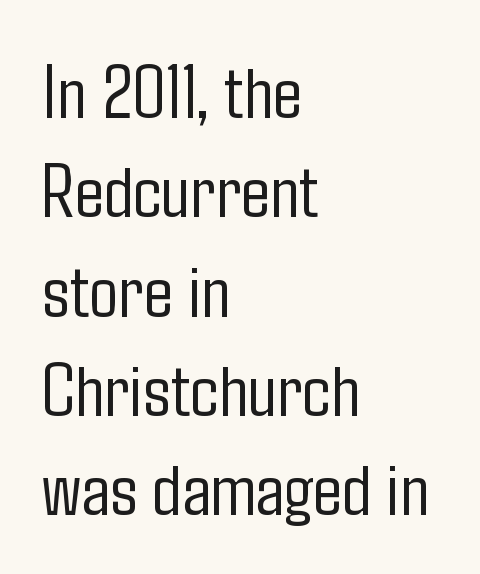
Letter spacing: default. Typographically, this falls in the sans-serif category. One glance says typical: line gaps are just what's usual. Just letters on the line, the space beneath them empty. Weight: in the light-to-regular range.
